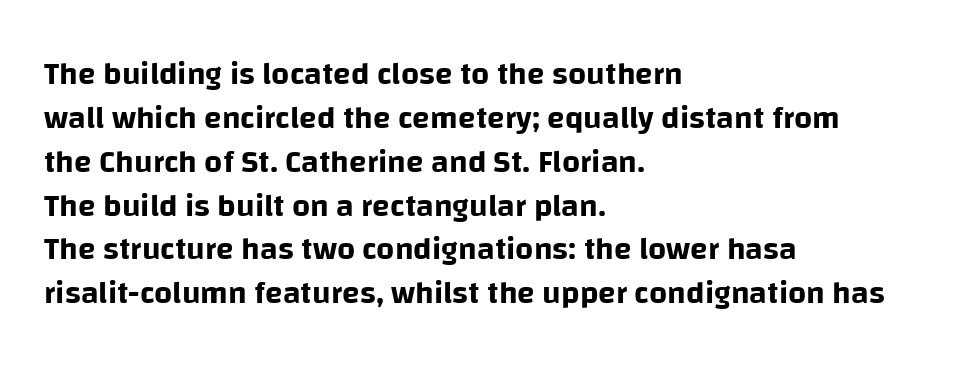
{"serif": "no", "italic": "no", "width": "normal", "stroke_contrast": "low", "x_height": "large", "monospaced": "no", "underline": "no", "align": "left", "line_spacing": "normal", "line_spacing_ratio": 1.37, "letter_spacing": "normal", "letter_spacing_em": 0.0, "glyph_px": 32}
